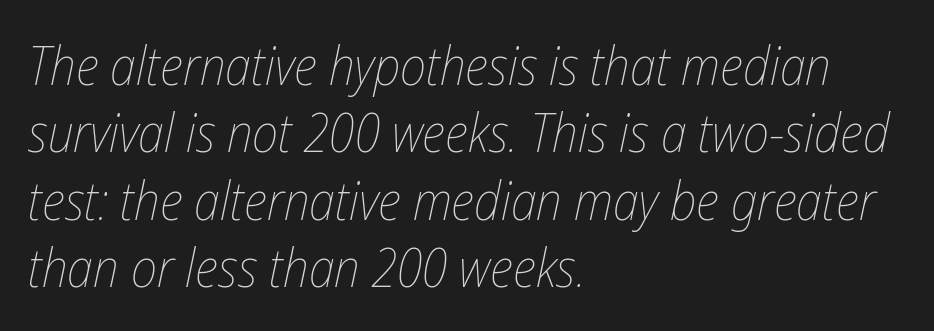
{"italic": "yes", "lean": "right", "slant_degrees": 12, "bold": "no", "weight": "thin", "width": "condensed", "stroke_contrast": "low", "x_height": "medium", "monospaced": "no", "underline": "no", "align": "left", "line_spacing": "normal", "line_spacing_ratio": 1.27, "letter_spacing": "normal", "letter_spacing_em": 0.0, "glyph_px": 53}
